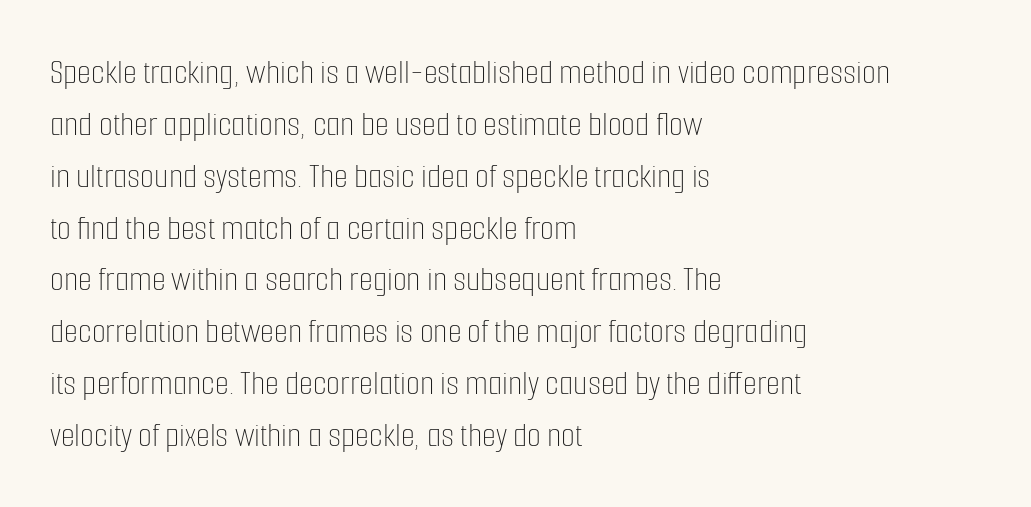
Is this a fixed-width face? No — the glyphs have proportional, varying widths. The face looks like a standard text weight, possibly lighter. The vertical gap from one line to the next is medium. Casual observation: everything's shoved over to the left.
